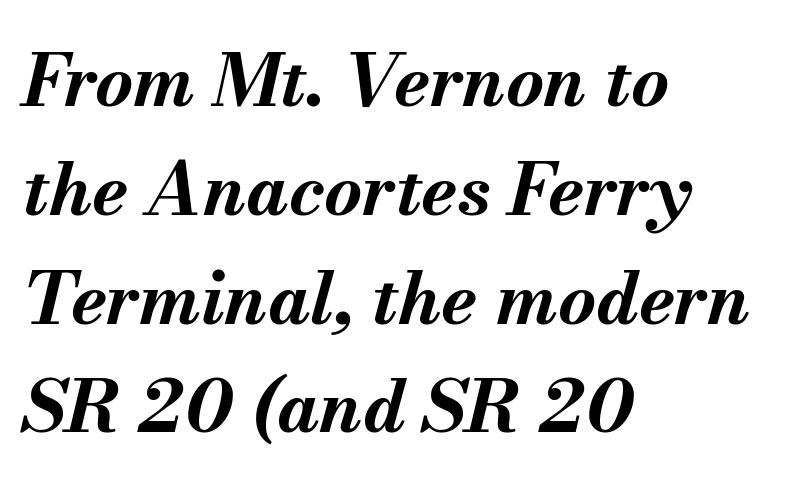
{"italic": "yes", "lean": "right", "slant_degrees": 13, "bold": "yes", "weight": "bold", "width": "normal", "stroke_contrast": "medium", "x_height": "small", "monospaced": "no", "underline": "no", "align": "left", "line_spacing": "normal", "line_spacing_ratio": 1.49, "letter_spacing": "normal", "letter_spacing_em": 0.0, "glyph_px": 73}
